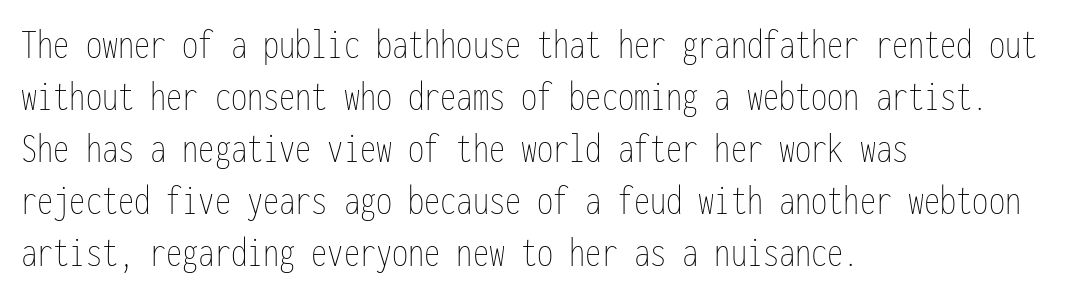
{"italic": "no", "bold": "no", "weight": "thin", "width": "condensed", "stroke_contrast": "low", "x_height": "medium", "monospaced": "yes", "underline": "no", "align": "left", "line_spacing_ratio": 1.21, "letter_spacing": "normal", "letter_spacing_em": 0.0, "glyph_px": 43}
